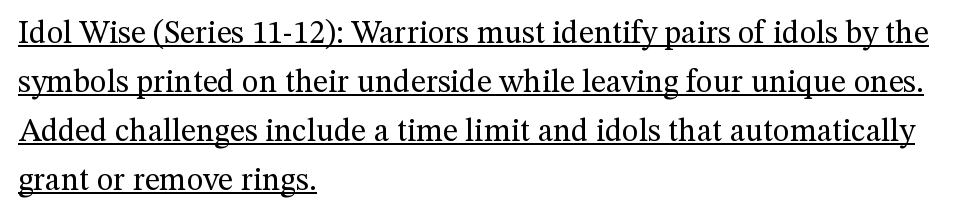
The rendering keeps characters at their native spacing. Underlined type. The letters look calm and open, with moderate or lighter stems. Are there feet on the stems? There are — it's a serif.
